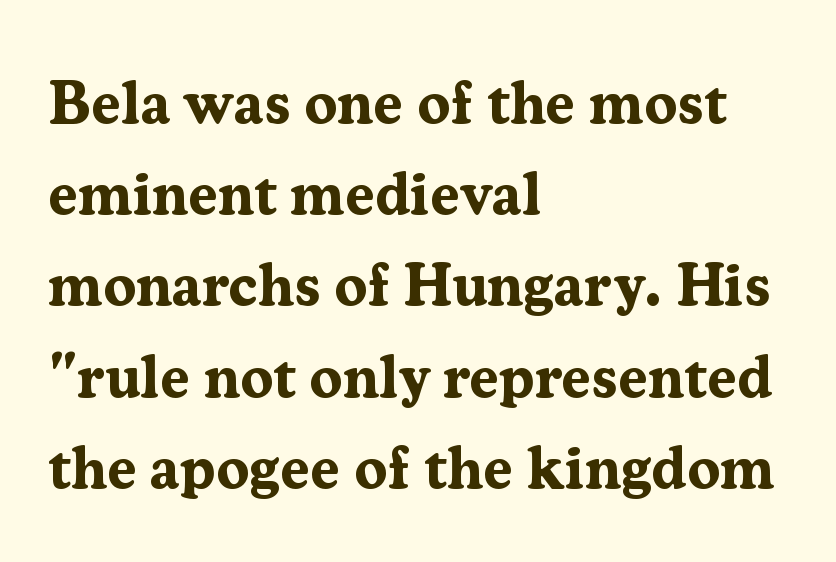
Quick note: not italic, upright. The sample has been set heavy, in full bold. This sample has the flowing, uneven cadence of proportional lettering. The designer went with a serif here, giving each stem small feet. Line beginnings align vertically; line endings do not.
